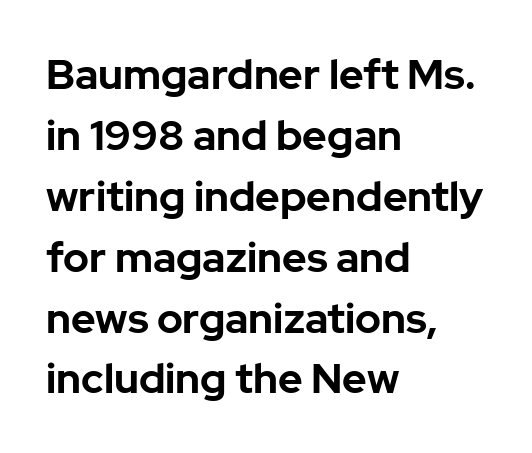
The image shows 42 px bold sans-serif type, upright; set left-aligned, normal line spacing (1.45x), normal letter spacing, not underlined; low stroke contrast and a medium x-height.
